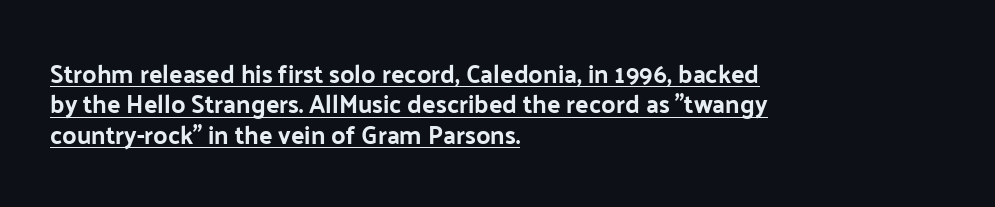
The image shows 25 px text type, upright; set left-aligned, line spacing 1.22x, normal letter spacing, underlined.
